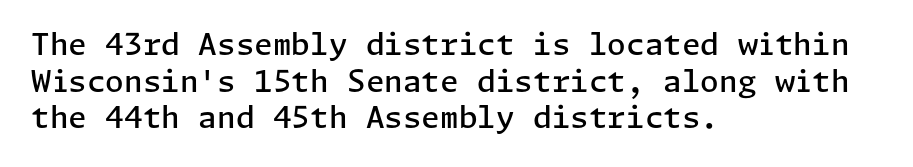
Q: Is the text bold? A: Semi-bold.
Q: Is the text italic (slanted)? A: No, it is upright.
Q: Is the typeface a serif or a sans-serif typeface? A: Sans-serif.
Q: Is the text underlined? A: No.
Q: How is the paragraph aligned? A: Left-aligned.
Q: Is the spacing between letters normal or unusually wide? A: Normal.
Q: Width (condensed, normal, or wide)? A: Normal.
Q: Stroke contrast? A: Low.
Q: x-height? A: Medium.
